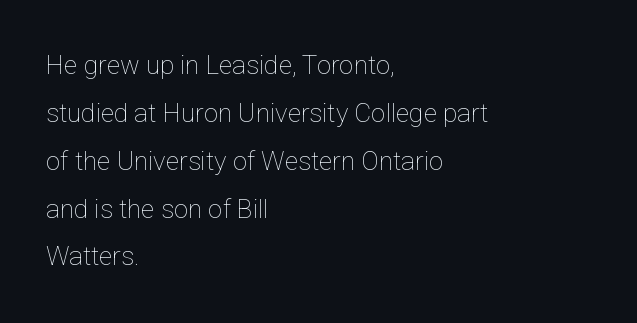
Q: Is the text bold? A: No.
Q: Is the text italic (slanted)? A: No, it is upright.
Q: Is the text underlined? A: No.
Q: How is the paragraph aligned? A: Left-aligned.
Q: Is the spacing between letters normal or unusually wide? A: Normal.
